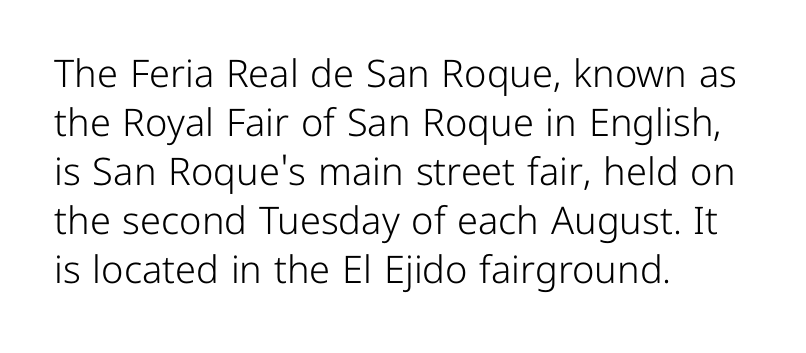
Every character sits straight up, as roman type does. The letters sit at their default tracking, neither squeezed nor spread. Visually the block forms a straight wall on the left and a jagged coastline on the right. This sample has the flowing, uneven cadence of proportional lettering.
